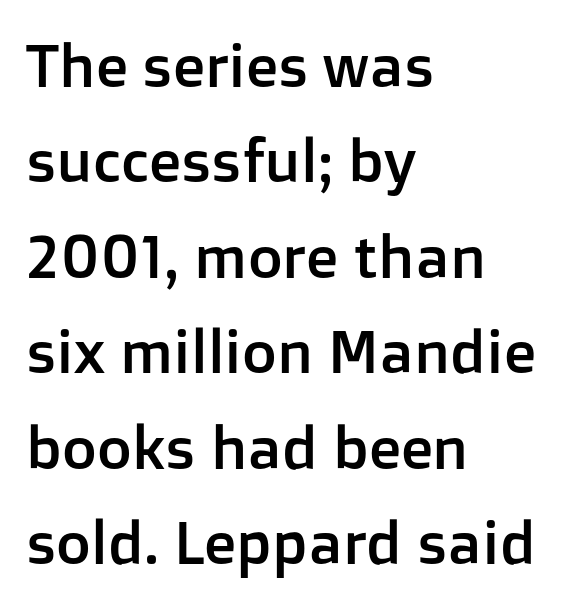
Q: Is the text italic (slanted)? A: No, it is upright.
Q: Is the typeface a serif or a sans-serif typeface? A: Sans-serif.
Q: Is the text underlined? A: No.
Q: How is the paragraph aligned? A: Left-aligned.
Q: Is the spacing between letters normal or unusually wide? A: Normal.
Q: Is the spacing between lines tight, normal or loose? A: Normal.
Q: Width (condensed, normal, or wide)? A: Normal.
Q: Stroke contrast? A: Low.
Q: x-height? A: Medium.
Q: Monospaced? A: No.
